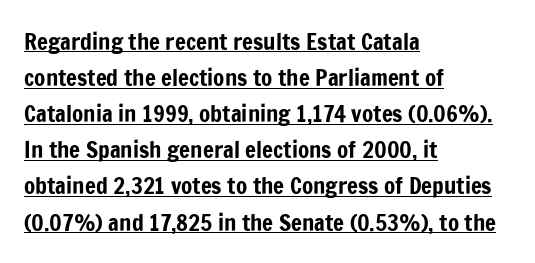
Q: Is the text italic (slanted)? A: No, it is upright.
Q: Is the text underlined? A: Yes.
Q: How is the paragraph aligned? A: Left-aligned.
Q: Is the spacing between letters normal or unusually wide? A: Normal.
Q: Is the spacing between lines tight, normal or loose? A: Normal.
